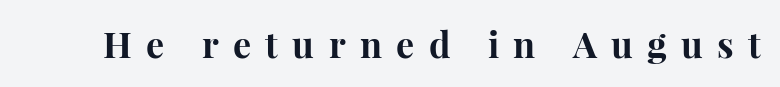
The image shows 36 px bold serif type, upright; set unusually wide letter spacing (+0.4 em), not underlined; high stroke contrast and a medium x-height.
